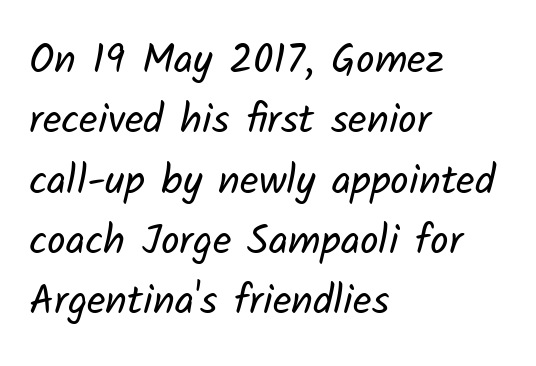
The paragraph has a hard left edge and a soft right edge. The string is rendered with underlining switched off. Typographically, this falls in the sans-serif category. Each letter keeps its own natural width here, so spacing adapts to shape. The tracking reads as untouched default to a designer's eye.
